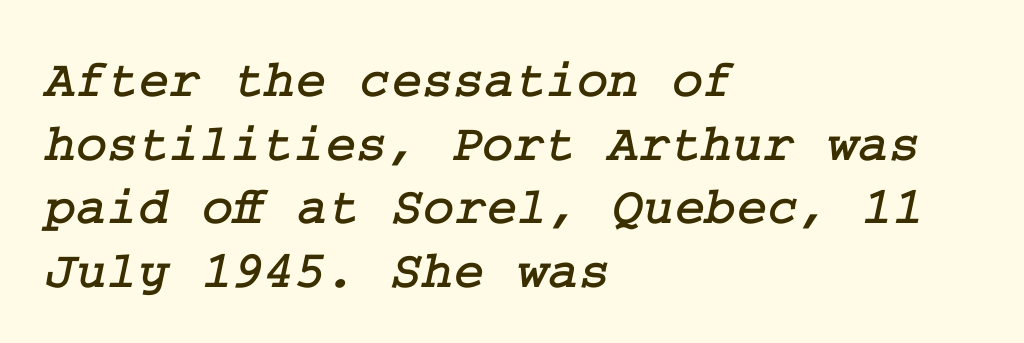
Reading down the block, your eye returns to a fixed left position each line. Check the space under the baseline: it is left empty. This rendering employs a face with finishing strokes, i.e., a serif. This rendering leaves character spacing at its baseline value.
